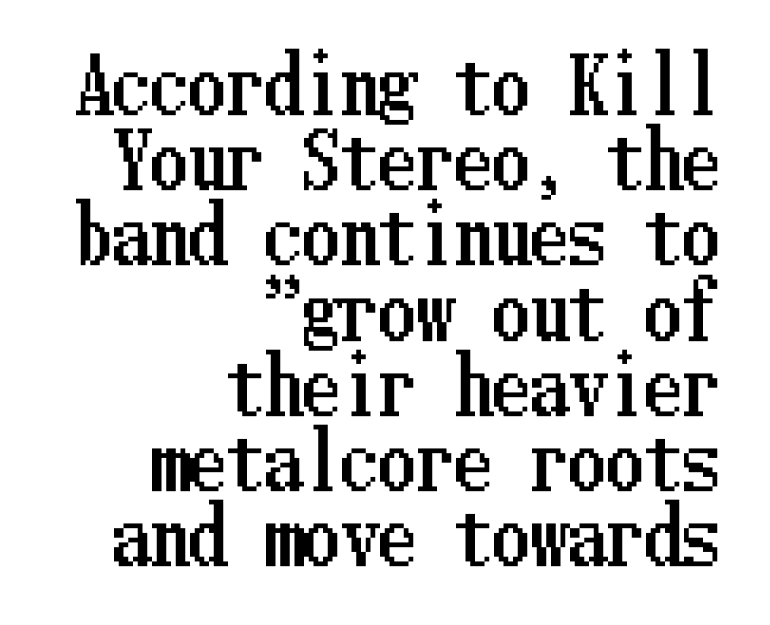
{"italic": "no", "width": "condensed", "stroke_contrast": "low", "x_height": "medium", "underline": "no", "align": "right", "line_spacing": "tight", "line_spacing_ratio": 0.99, "letter_spacing": "normal", "letter_spacing_em": 0.0, "glyph_px": 76}
